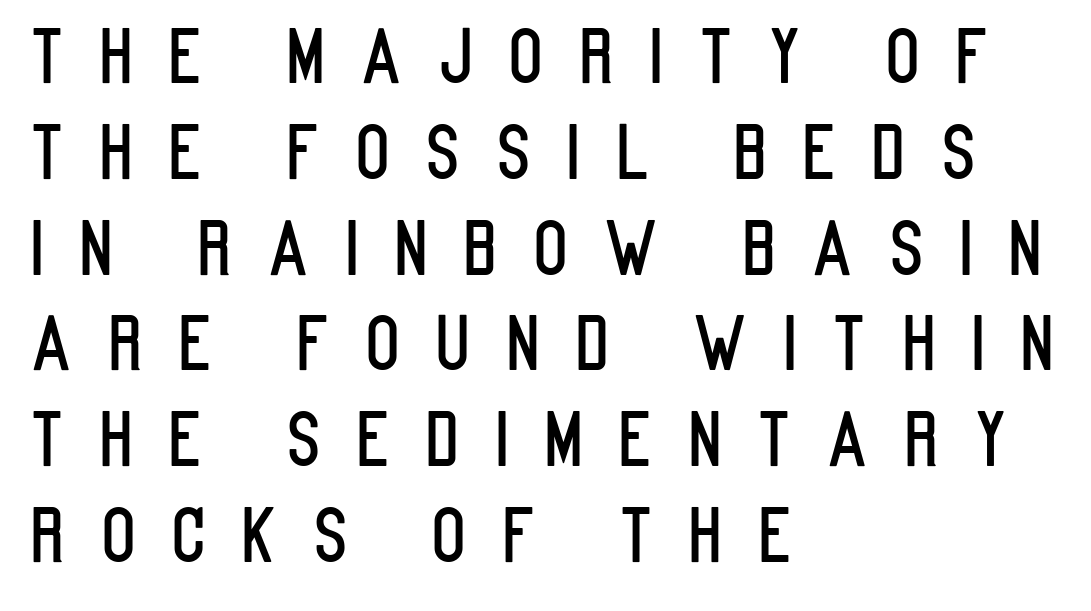
The image shows 72 px condensed sans-serif type, upright; set left-aligned, normal line spacing (1.33x), unusually wide letter spacing (+0.49 em), not underlined; low stroke contrast and a large x-height.
